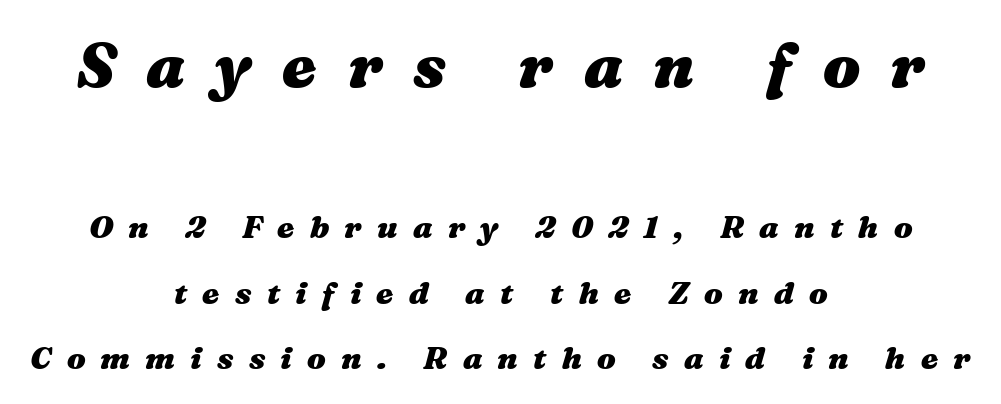
Each row of text sits above clean, open space. Each letter keeps its own natural width here, so spacing adapts to shape. Here the glyphs are tracked loosely, breaking word shapes into spaced letters. Is the lower block the larger one? No — the upper block carries the bigger type. In terms of posture, this sample is oblique. Caption: multi-line text, centered on the measure.
